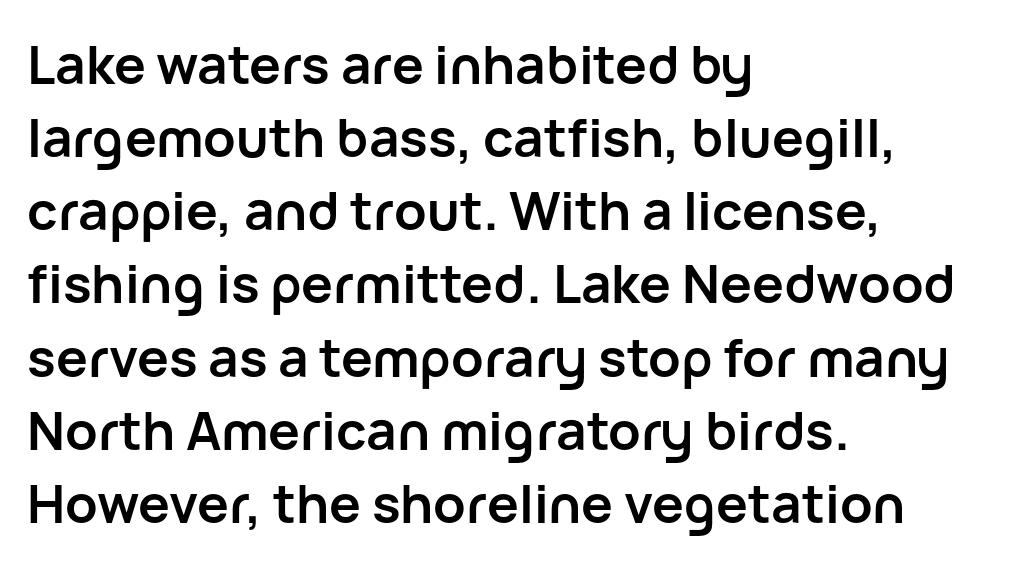
The image shows 53 px semibold sans-serif type, upright; set left-aligned, normal line spacing (1.38x), normal letter spacing, not underlined; low stroke contrast and a medium x-height.
